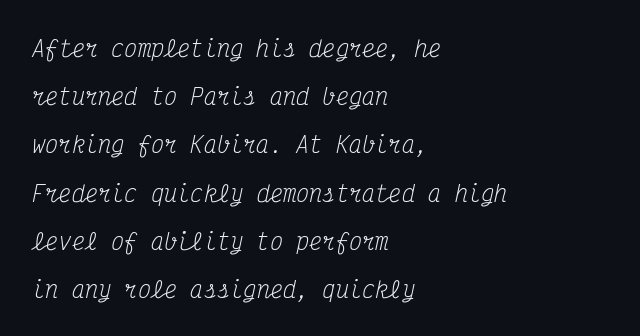
The image shows 22 px text type, italic (leaning right); set left-aligned, loose line spacing (2.19x), normal letter spacing, not underlined.
